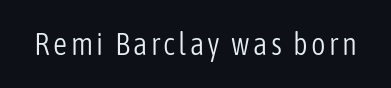
{"serif": "no", "italic": "no", "bold": "no", "weight": "light", "width": "condensed", "stroke_contrast": "low", "x_height": "medium", "monospaced": "no", "underline": "no", "glyph_px": 31}
